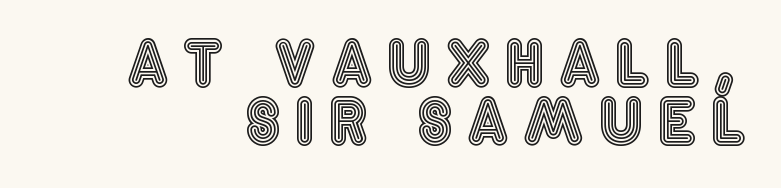
The image shows 60 px condensed type, upright; set right-aligned, tight line spacing (0.96x), unusually wide letter spacing (+0.25 em), not underlined; a large x-height.
